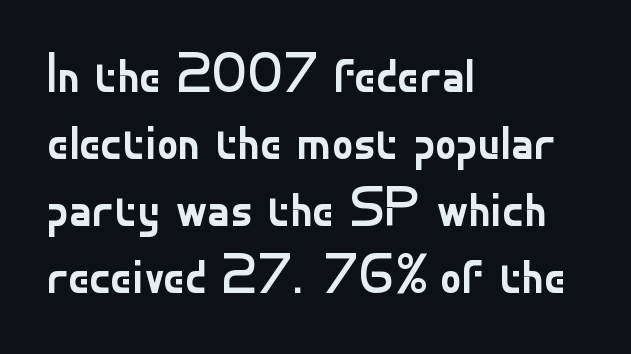
Q: Is the text bold? A: No.
Q: Is the text italic (slanted)? A: No, it is upright.
Q: Is the typeface a serif or a sans-serif typeface? A: Sans-serif.
Q: Is the text underlined? A: No.
Q: How is the paragraph aligned? A: Left-aligned.
Q: Is the spacing between letters normal or unusually wide? A: Normal.
Q: Width (condensed, normal, or wide)? A: Normal.
Q: Stroke contrast? A: Low.
Q: x-height? A: Small.
Q: Monospaced? A: No.
